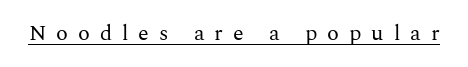
Is the stroke heavy? The answer is a plain regular-or-lighter. The rendering inserts visible extra space after every character. The font's upright variant was chosen for this text. Somebody hit Ctrl+U on this one — the words are underlined.
